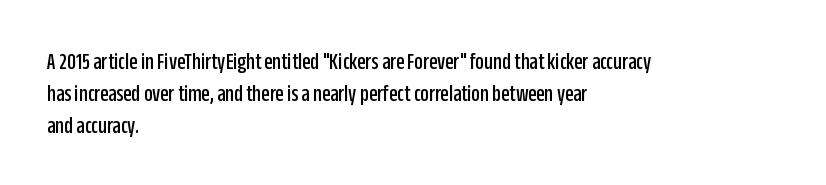
No italicization has been applied; the sample stays upright. The vertical gap from one line to the next is medium. Standard letterfit; no display-style spreading of the glyphs. The passage is arranged the way most books set body copy — flush left. Rule under the text: the space is simply empty.
